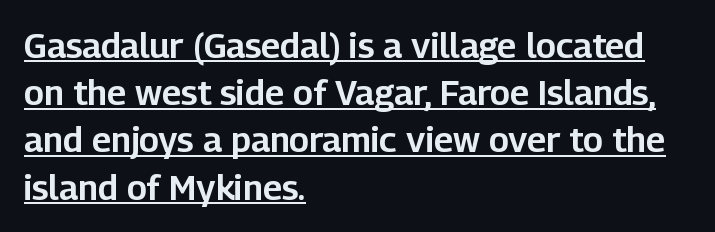
{"serif": "no", "italic": "no", "width": "normal", "stroke_contrast": "low", "x_height": "medium", "monospaced": "no", "underline": "yes", "align": "left", "line_spacing": "normal", "line_spacing_ratio": 1.35, "letter_spacing": "normal", "letter_spacing_em": 0.0, "glyph_px": 35}
